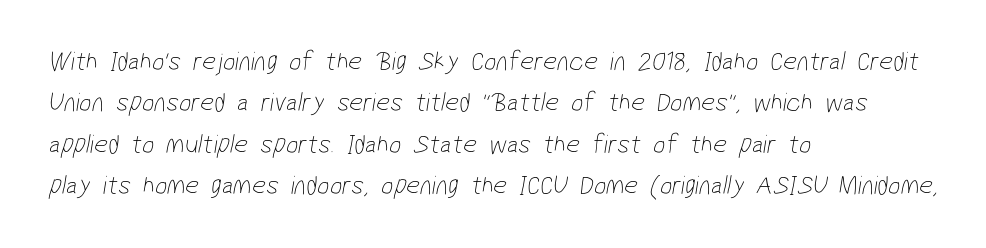
The face used here is rendered with its standard letterfit. Vertical stems look standard width or narrower in stroke. A normal amount of white space separates one row of letters from the next. Line starts are locked; line ends wander.
